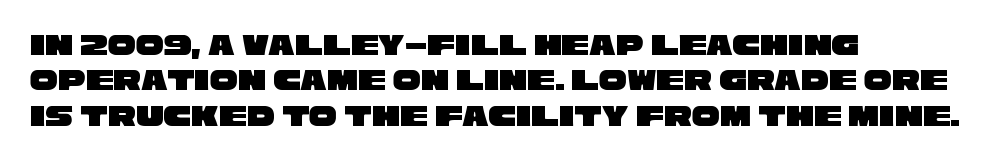
The rendering uses a small line-height, squeezing the rows. Visually the block forms a straight wall on the left and a jagged coastline on the right. You could not count columns in this text — the font is proportionally spaced. Words float on clear page, feet unadorned. Grotesque or geometric, the face here clearly has no serifs. The horizontal fit of the characters is conventional and even.
